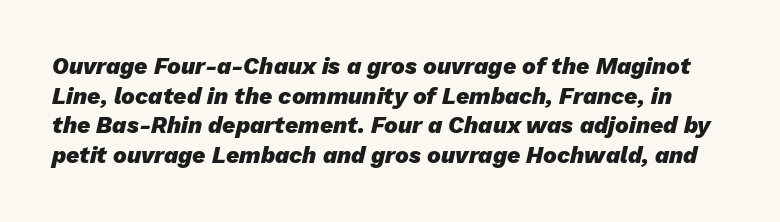
Q: Is the text bold? A: Yes.
Q: Is the text italic (slanted)? A: Yes, it leans right by about 13 degrees.
Q: Is the text underlined? A: No.
Q: Is the spacing between letters normal or unusually wide? A: Normal.
Q: Is the spacing between lines tight, normal or loose? A: Normal.
